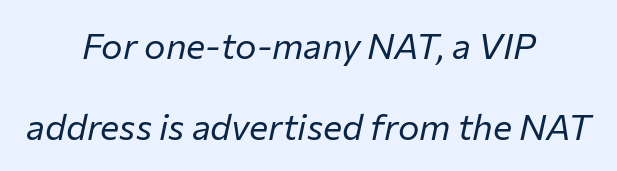
The image shows 36 px regular-weight type, italic (leaning right); set centered, loose line spacing (2.26x), normal letter spacing, not underlined; low stroke contrast and a medium x-height.
